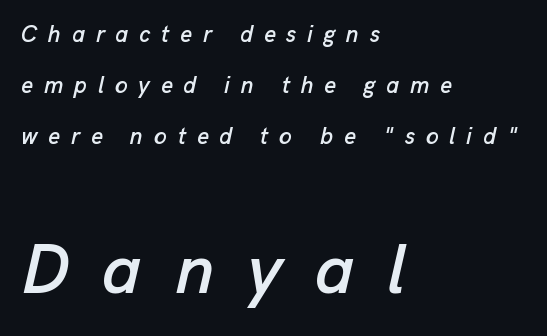
{"italic": "yes", "lean": "right", "slant_degrees": 13, "width": "normal", "stroke_contrast": "low", "x_height": "medium", "monospaced": "no", "underline": "no", "align": "left", "line_spacing": "loose", "line_spacing_ratio": 2.21, "letter_spacing": "wide", "letter_spacing_em": 0.47, "larger_block": "second", "size_ratio": 3.04, "glyph_px": 70}
